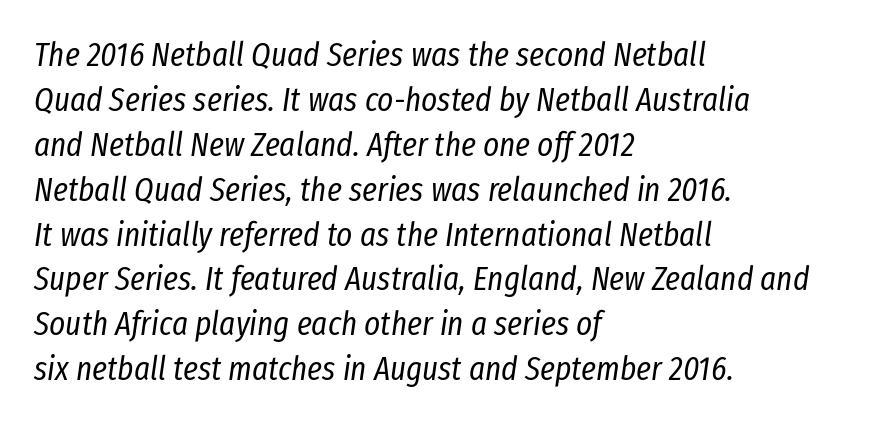
Q: Is the text bold? A: No.
Q: Is the text italic (slanted)? A: Yes, it leans right by about 8 degrees.
Q: Is the text underlined? A: No.
Q: How is the paragraph aligned? A: Left-aligned.
Q: Is the spacing between letters normal or unusually wide? A: Normal.
Q: Is the spacing between lines tight, normal or loose? A: Normal.
Q: Width (condensed, normal, or wide)? A: Condensed.
Q: Stroke contrast? A: Low.
Q: x-height? A: Medium.
Q: Monospaced? A: No.
